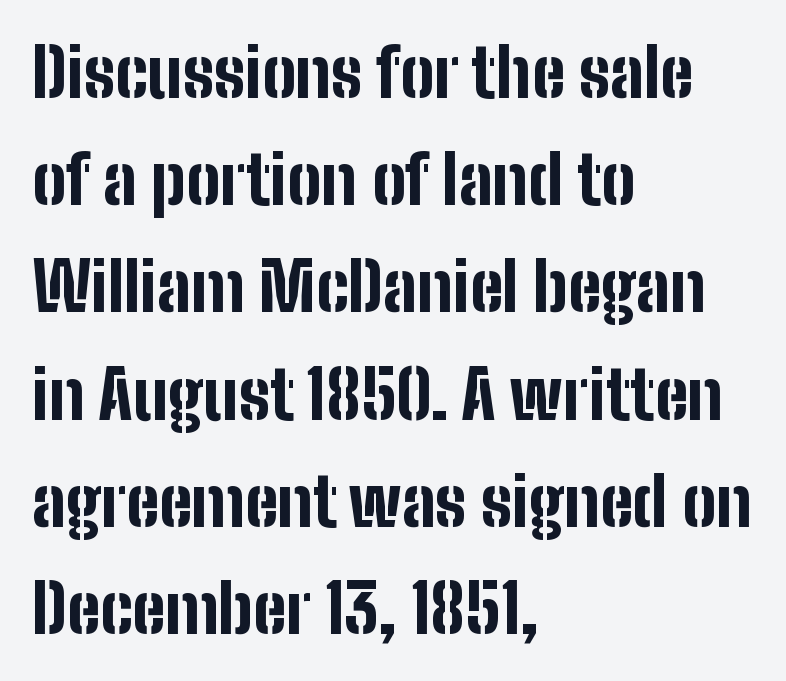
{"serif": "no", "italic": "no", "bold": "yes", "weight": "bold", "width": "condensed", "stroke_contrast": "low", "x_height": "medium", "monospaced": "no", "underline": "no", "align": "left", "line_spacing": "normal", "line_spacing_ratio": 1.6, "letter_spacing": "normal", "letter_spacing_em": 0.0, "glyph_px": 67}
